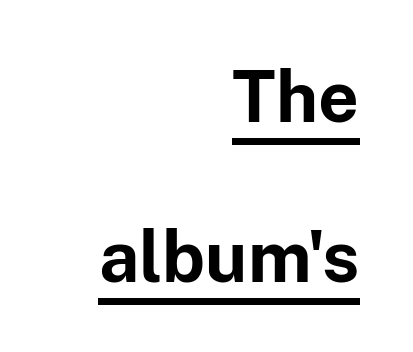
{"serif": "no", "italic": "no", "bold": "yes", "weight": "bold", "width": "normal", "stroke_contrast": "low", "x_height": "medium", "monospaced": "no", "underline": "yes", "align": "right", "line_spacing": "loose", "line_spacing_ratio": 2.25, "letter_spacing": "normal", "letter_spacing_em": 0.0, "glyph_px": 71}
